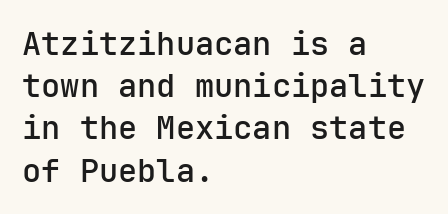
Notice how the stems are strictly vertical — no italics here. Is the letter spacing exaggerated? No — it looks like the ordinary default. To sum up the face: it is a sans, with no serifs. A clean baseline with only descenders dipping below it. Caption: semibold face, moderately heavy strokes.
